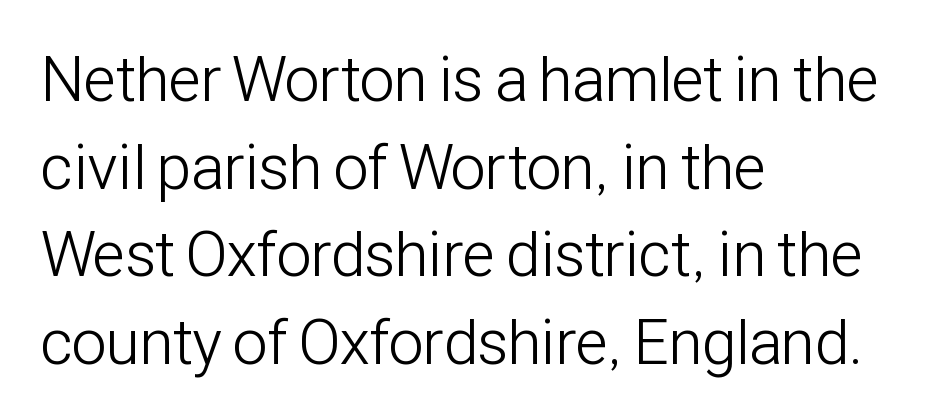
The rendering uses natural spacing where letterforms have individual widths. You can tell it's not italic because the verticals are truly vertical. The face looks like a standard text weight, possibly lighter. The characters display no serif detailing; their extremities are plain. Words float on clear page, feet unadorned. The space between consecutive lines is moderate.
